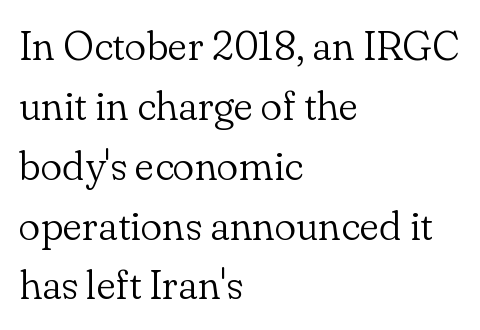
The rendering shows small feet on the letterforms — a serif design. Between one letter and the next there's only the usual sliver of space. This sample has the flowing, uneven cadence of proportional lettering. Students, observe: this is what conventionally led text looks like.
